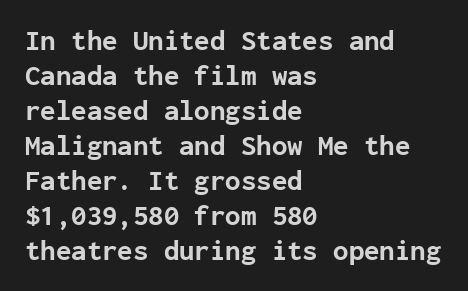
{"serif": "no", "italic": "no", "bold": "yes", "weight": "bold", "width": "normal", "stroke_contrast": "low", "x_height": "medium", "monospaced": "yes", "underline": "no", "align": "left", "line_spacing": "normal", "line_spacing_ratio": 1.25, "letter_spacing": "normal", "letter_spacing_em": 0.0, "glyph_px": 28}
